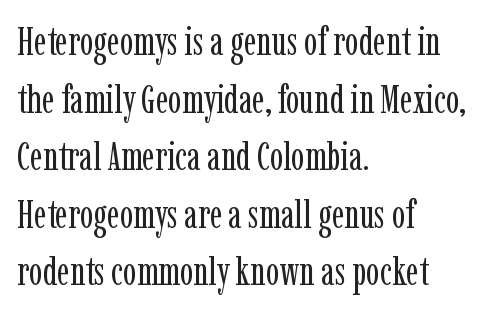
Q: Is the text bold? A: No.
Q: Is the text italic (slanted)? A: No, it is upright.
Q: Is the typeface a serif or a sans-serif typeface? A: Serif.
Q: Is the text underlined? A: No.
Q: How is the paragraph aligned? A: Left-aligned.
Q: Is the spacing between letters normal or unusually wide? A: Normal.
Q: Is the spacing between lines tight, normal or loose? A: Normal.
Q: Width (condensed, normal, or wide)? A: Condensed.
Q: Stroke contrast? A: Low.
Q: x-height? A: Medium.
Q: Monospaced? A: No.
